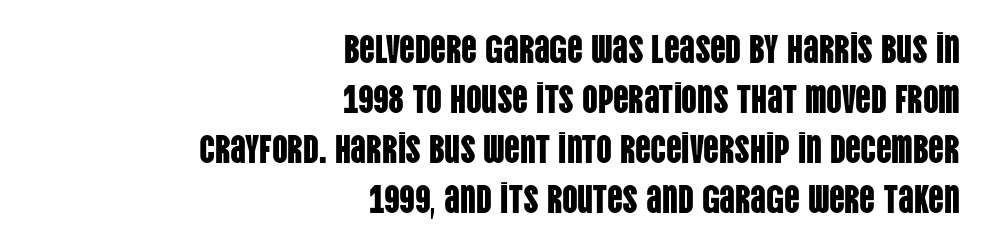
{"serif": "no", "italic": "no", "width": "condensed", "stroke_contrast": "low", "x_height": "large", "monospaced": "no", "underline": "no", "align": "right", "line_spacing": "normal", "line_spacing_ratio": 1.28, "letter_spacing": "normal", "letter_spacing_em": 0.0, "glyph_px": 39}
